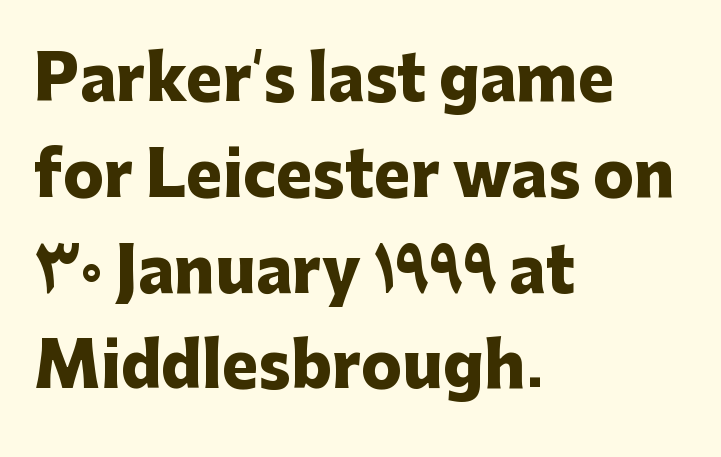
Q: Is the text bold? A: Yes.
Q: Is the text italic (slanted)? A: No, it is upright.
Q: Is the typeface a serif or a sans-serif typeface? A: Sans-serif.
Q: Is the text underlined? A: No.
Q: How is the paragraph aligned? A: Left-aligned.
Q: Is the spacing between letters normal or unusually wide? A: Normal.
Q: Is the spacing between lines tight, normal or loose? A: Normal.
Q: Width (condensed, normal, or wide)? A: Normal.
Q: Stroke contrast? A: Low.
Q: x-height? A: Medium.
Q: Monospaced? A: No.
